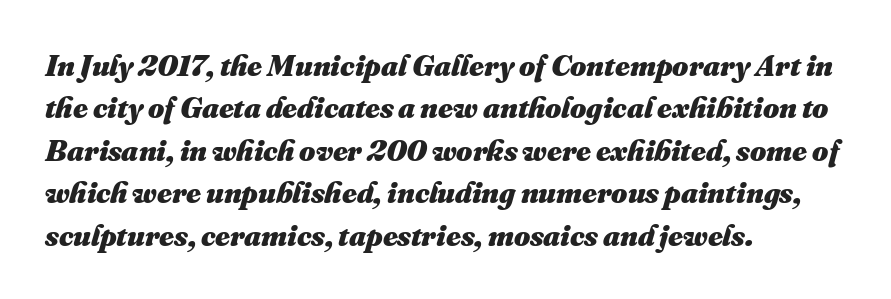
Characters follow at the spacing the type designer built in. If you drew a ruler down the left edge, every line would touch it. The font is running at its bold setting. The vertical gap from one line to the next is medium. Descender tails drop into unmarked territory.
